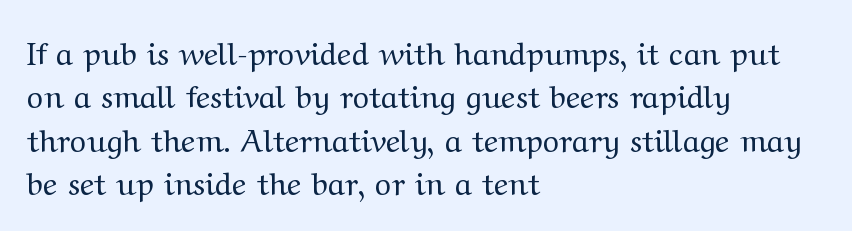
Teacher's note: observe the even left margin — that is flush-left alignment. Stroke thickness stays within the range of a standard reading face or lighter. The face used here is proportionally spaced, like ordinary book or web type. The vertical gap from one line to the next is medium. Old-style or modern, the face here clearly has serifs. Upright lettering throughout.
